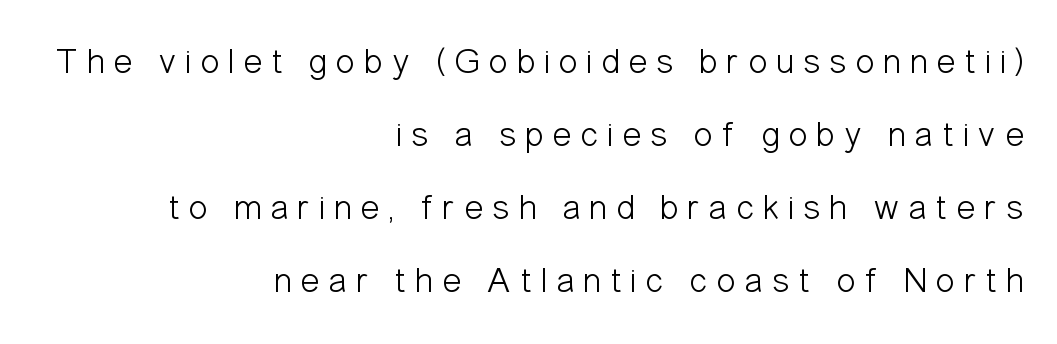
{"serif": "no", "italic": "no", "bold": "no", "weight": "light", "width": "condensed", "stroke_contrast": "low", "x_height": "medium", "monospaced": "no", "underline": "no", "align": "right", "line_spacing": "loose", "line_spacing_ratio": 2.03, "letter_spacing": "wide", "letter_spacing_em": 0.24, "glyph_px": 36}
